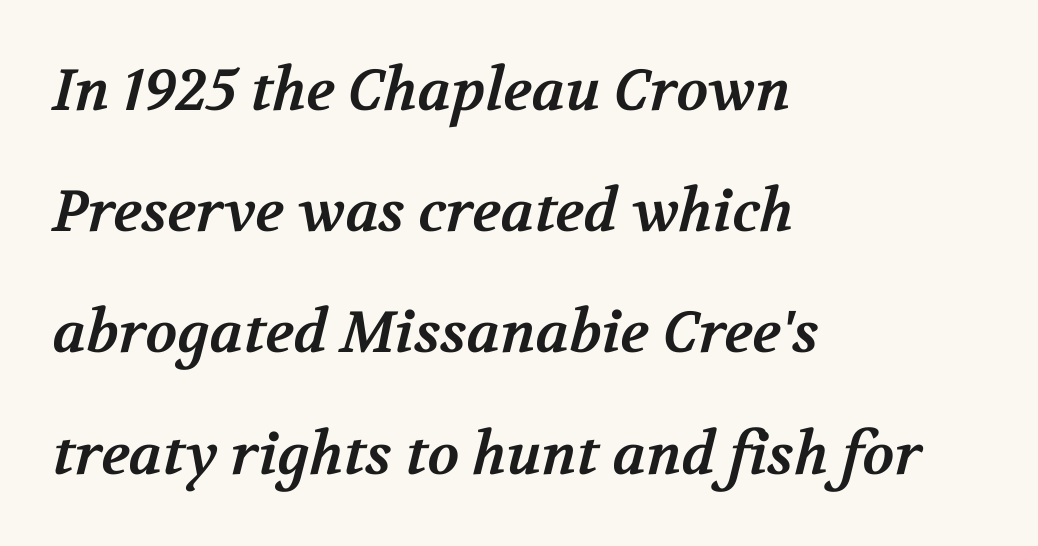
Typographically, this falls in the serif category. The lines are spread far apart with generous leading. Note the varied advance widths — an 'i' is clearly narrower than an 'm'. A clean baseline with only descenders dipping below it.
